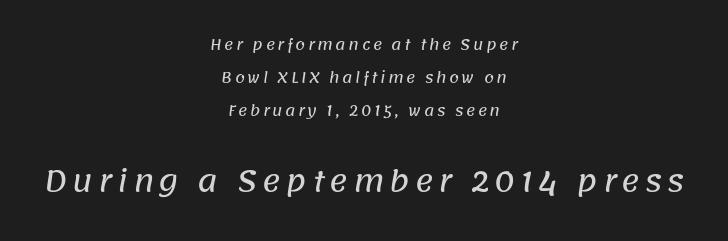
The typeface chosen for these lines omits serifs. Bigger letters appear in the bottom chunk; the top chunk is reduced. Check under the words: just untouched page. Varying glyph widths throughout — classic text-font behaviour. One-word summary of the alignment: center. The passage shown stacks its lines with a broad gap.
